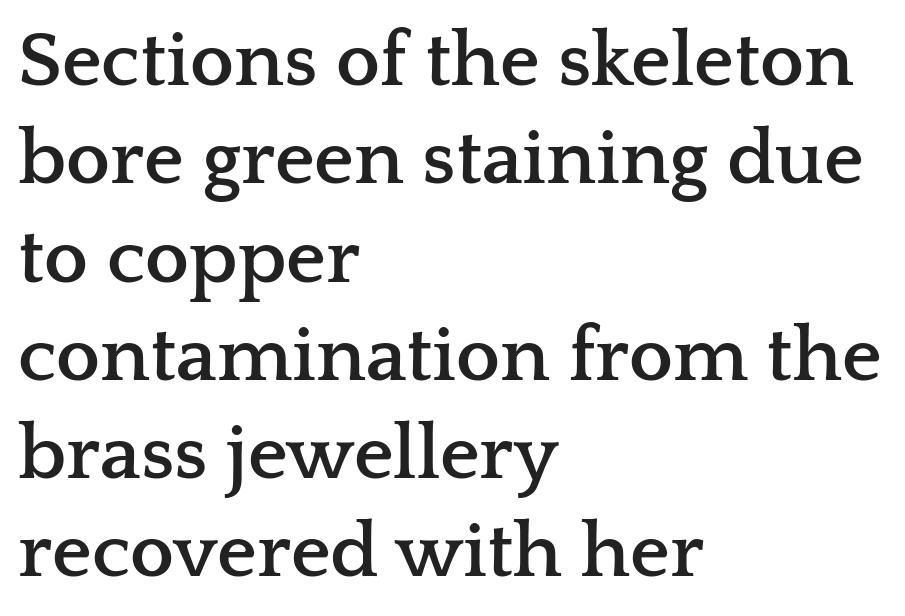
{"serif": "yes", "italic": "no", "bold": "yes", "weight": "semibold", "width": "wide", "stroke_contrast": "low", "x_height": "medium", "monospaced": "no", "underline": "no", "align": "left", "line_spacing": "normal", "line_spacing_ratio": 1.26, "letter_spacing": "normal", "letter_spacing_em": 0.0, "glyph_px": 78}
